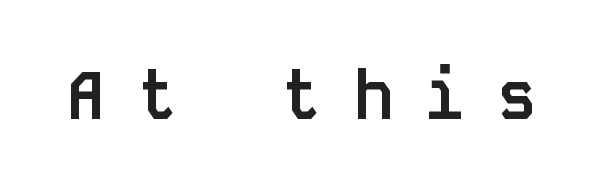
The image shows 66 px semibold sans-serif type, upright, monospaced; set unusually wide letter spacing (+0.49 em), not underlined; low stroke contrast and a large x-height.
